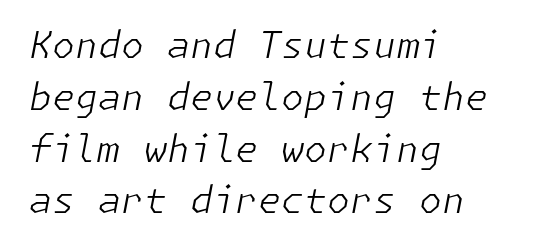
{"italic": "yes", "lean": "right", "slant_degrees": 11, "bold": "no", "weight": "light", "width": "normal", "stroke_contrast": "low", "x_height": "medium", "underline": "no", "align": "left", "line_spacing": "normal", "line_spacing_ratio": 1.4, "letter_spacing": "normal", "letter_spacing_em": 0.0, "glyph_px": 37}
